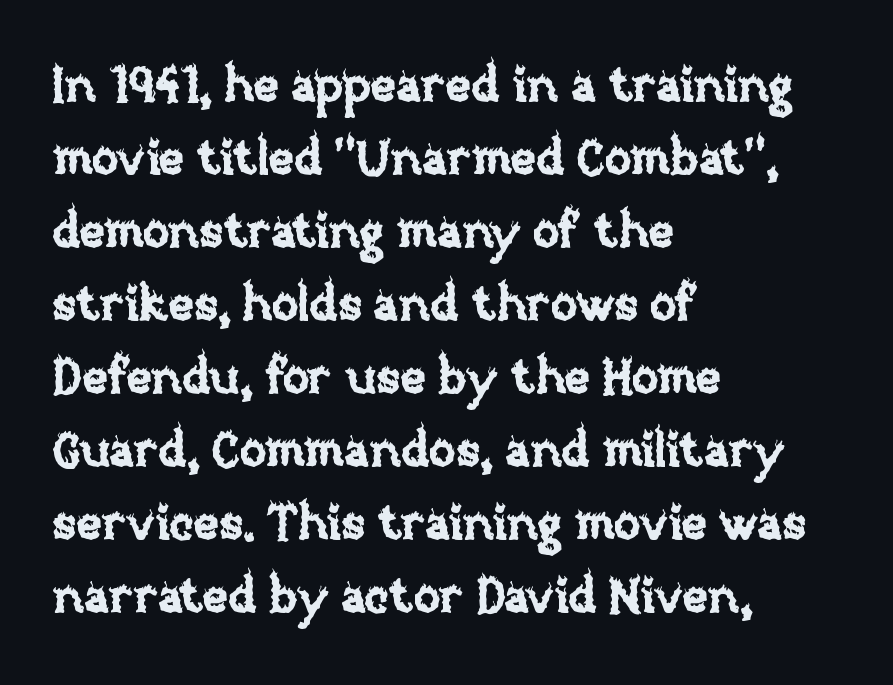
One glance says typical: line gaps are just what's usual. The font's upright variant was chosen for this text. Spacing verdict: proportional, widths tailored to each character. Tracking here is standard; glyphs follow each other at the usual distance.
